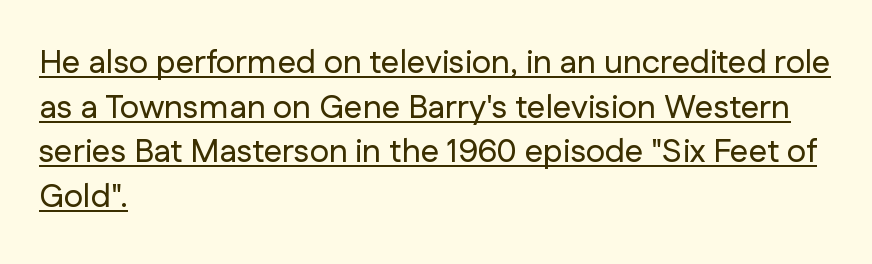
{"serif": "no", "italic": "no", "width": "normal", "stroke_contrast": "low", "x_height": "medium", "monospaced": "no", "underline": "yes", "align": "left", "line_spacing": "normal", "line_spacing_ratio": 1.35, "letter_spacing": "normal", "letter_spacing_em": 0.0, "glyph_px": 33}
